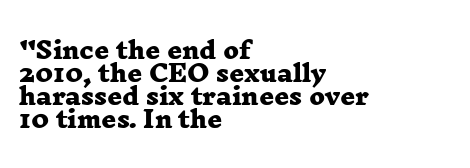
Characters follow at the spacing the type designer built in. Lines of text with bare space underneath. How would I describe the line gaps? Narrow and economical. In CSS terms this would be text-align: left. These lines carry a lot of weight — the face is fully bold.
